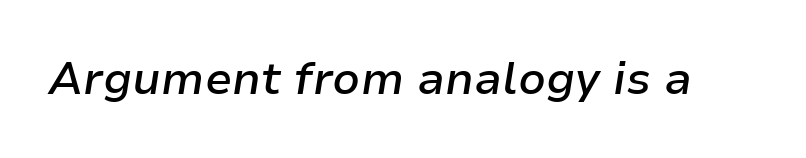
The image shows 45 px semibold type, italic (leaning right); set normal letter spacing, not underlined; low stroke contrast and a medium x-height.
